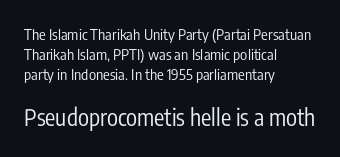
The image shows 23 px text type, upright; set left-aligned, normal line spacing (1.33x), normal letter spacing, not underlined; the second (bottom) block is 1.53x larger.
